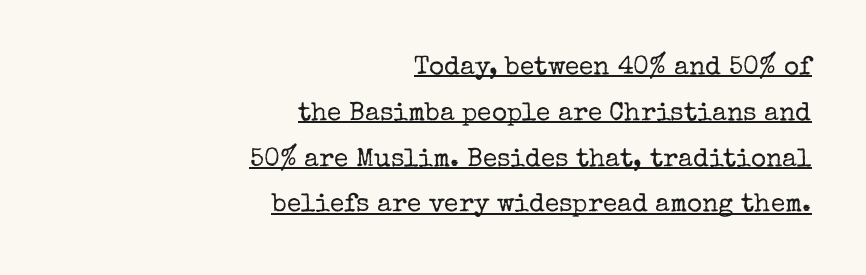
The image shows 26 px text type, upright; set right-aligned, line spacing 1.76x, normal letter spacing, underlined.
